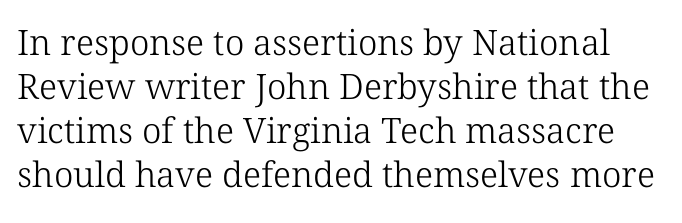
{"serif": "yes", "bold": "no", "weight": "light", "width": "normal", "stroke_contrast": "low", "x_height": "medium", "monospaced": "no", "underline": "no", "line_spacing": "normal", "line_spacing_ratio": 1.26, "letter_spacing": "normal", "letter_spacing_em": 0.0, "glyph_px": 35}
